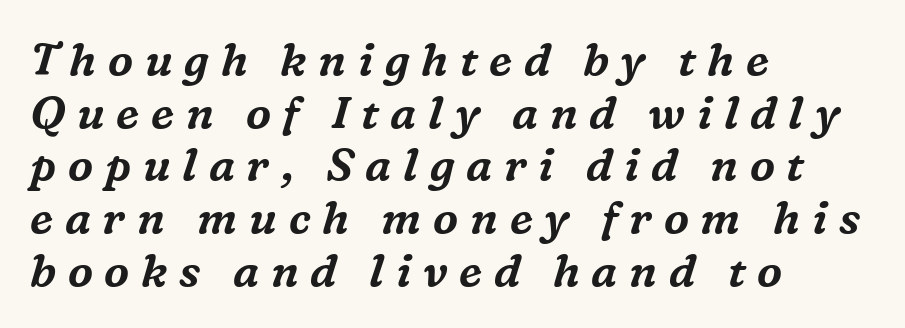
I'd call this a serif setting — the letters wear small feet. The typesetter chose a ragged-right arrangement here. The rendering uses natural spacing where letterforms have individual widths. In terms of posture, this sample is oblique.
